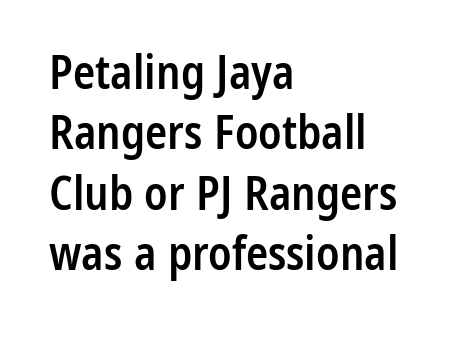
Q: Is the text bold? A: Semi-bold.
Q: Is the text italic (slanted)? A: No, it is upright.
Q: Is the typeface a serif or a sans-serif typeface? A: Sans-serif.
Q: Is the text underlined? A: No.
Q: How is the paragraph aligned? A: Left-aligned.
Q: Is the spacing between letters normal or unusually wide? A: Normal.
Q: Is the spacing between lines tight, normal or loose? A: Normal.
Q: Width (condensed, normal, or wide)? A: Condensed.
Q: Stroke contrast? A: Low.
Q: x-height? A: Medium.
Q: Monospaced? A: No.
